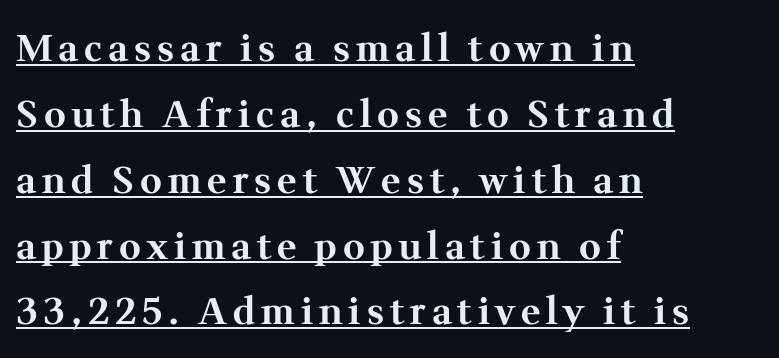
Q: Is the text bold? A: Yes.
Q: Is the text italic (slanted)? A: No, it is upright.
Q: Is the typeface a serif or a sans-serif typeface? A: Serif.
Q: Is the text underlined? A: Yes.
Q: How is the paragraph aligned? A: Left-aligned.
Q: Width (condensed, normal, or wide)? A: Normal.
Q: Stroke contrast? A: Medium.
Q: x-height? A: Medium.
Q: Monospaced? A: No.
